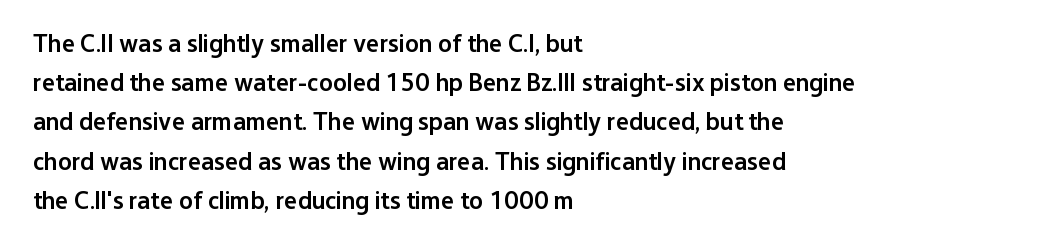
The image shows 25 px text type, upright; set left-aligned, normal line spacing (1.57x), normal letter spacing, not underlined.
